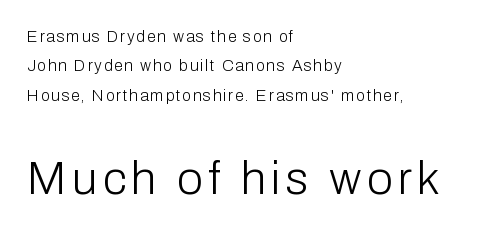
Look at the bottom of the vertical strokes: they stop flat, with no serifs. Horizontal alignment here is leftward, the default for most running prose. The following chunk of copy outweighs the initial chunk in type size. Check under the words: just untouched page. Weight: regular or lighter. Posture: straight, roman, zero tilt.
